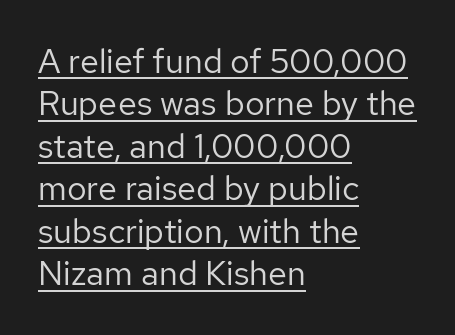
The image shows 34 px regular-weight sans-serif type, upright; set left-aligned, normal line spacing (1.25x), normal letter spacing, underlined; low stroke contrast and a medium x-height.
